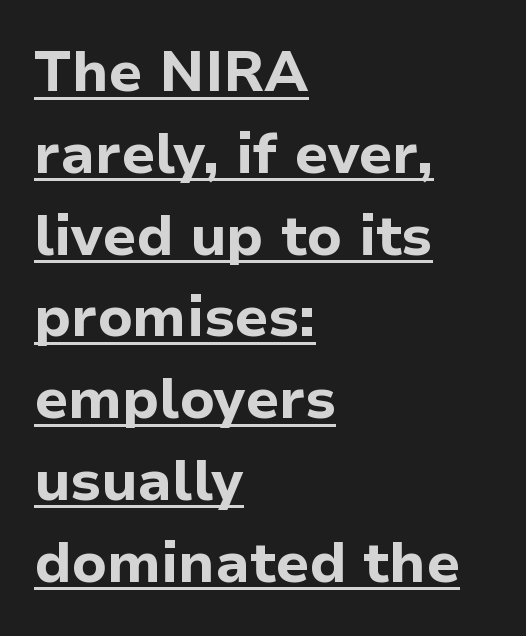
The image shows 56 px bold sans-serif type, upright; set left-aligned, normal line spacing (1.46x), normal letter spacing, underlined; low stroke contrast and a medium x-height.
